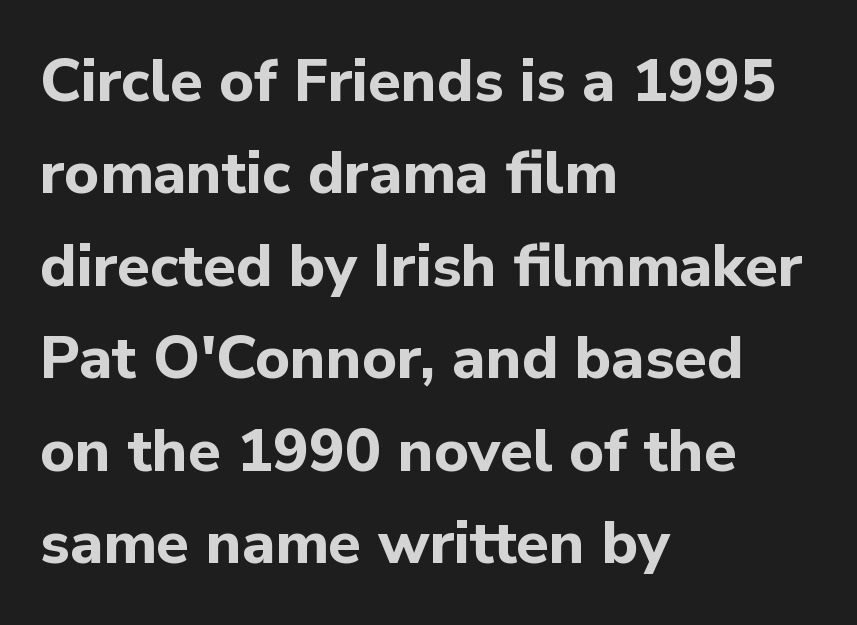
Strokes here are thick enough to call this a true bold. Decoration check: the copy has no underline. A typesetter would call this zero additional tracking. This sample is left-justified, so line endings fall wherever the words run out. Character widths vary here, with narrow letters taking less room than wide ones. Examine the stroke ends and you'll find no serifs.
